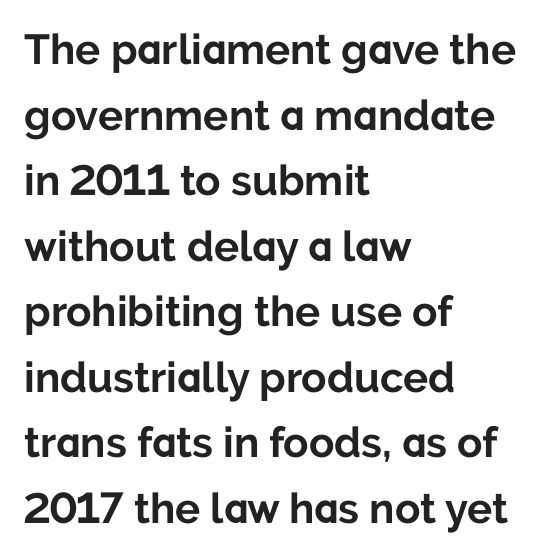
Q: Is the text bold? A: Yes.
Q: Is the text italic (slanted)? A: No, it is upright.
Q: Is the typeface a serif or a sans-serif typeface? A: Sans-serif.
Q: Is the text underlined? A: No.
Q: How is the paragraph aligned? A: Left-aligned.
Q: Is the spacing between letters normal or unusually wide? A: Normal.
Q: Is the spacing between lines tight, normal or loose? A: Normal.
Q: Width (condensed, normal, or wide)? A: Normal.
Q: Stroke contrast? A: Low.
Q: x-height? A: Medium.
Q: Monospaced? A: No.
